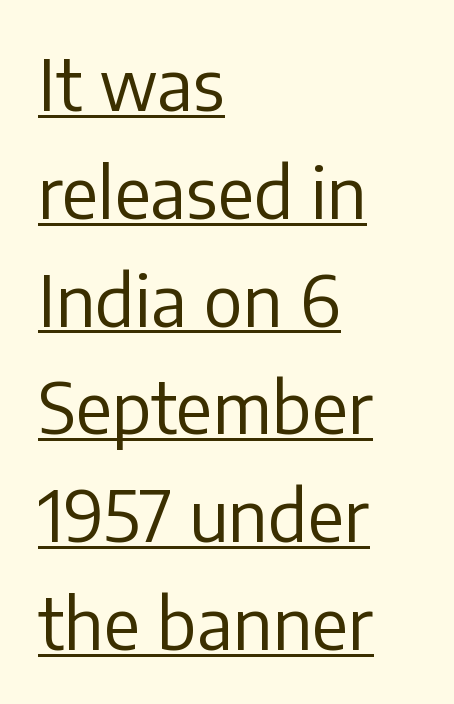
{"serif": "no", "italic": "no", "bold": "no", "weight": "regular", "width": "normal", "stroke_contrast": "low", "x_height": "medium", "monospaced": "no", "underline": "yes", "align": "left", "line_spacing": "normal", "line_spacing_ratio": 1.54, "letter_spacing": "normal", "letter_spacing_em": 0.0, "glyph_px": 70}
